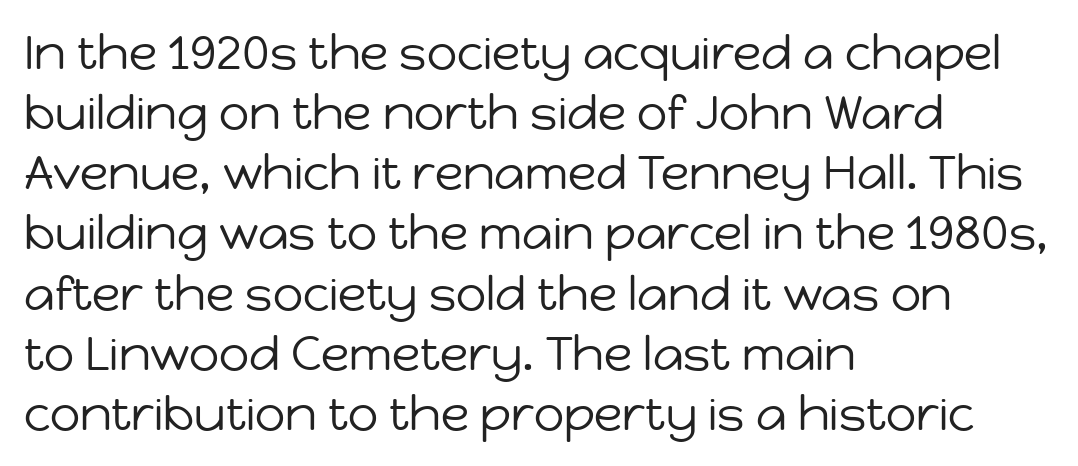
Teacher's note: observe the even left margin — that is flush-left alignment. The letters advance in unequal steps, a hallmark of proportional type. The font's upright variant was chosen for this text. Unlike a traditional serif, this face leaves its strokes unadorned. Does the leading feel generous? No, just average.
